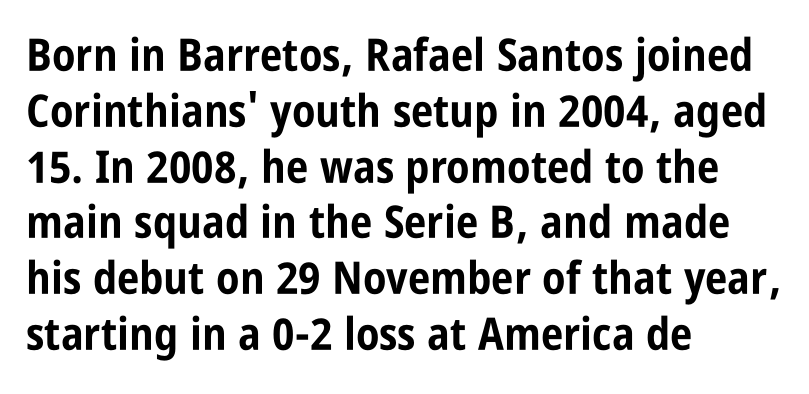
Vertical strokes here are truly vertical. These lines stack with their left ends in a neat column. Descenders hang freely into open space. In terms of weight, the rendering is a true, heavy bold. This sample has the flowing, uneven cadence of proportional lettering.
